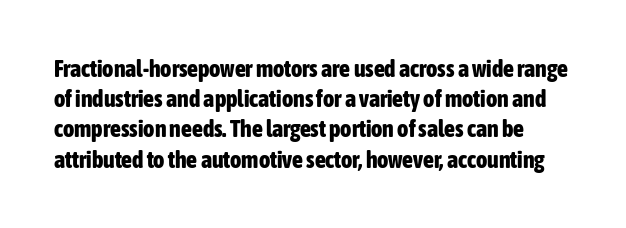
The image shows 24 px bold type, upright; set normal line spacing (1.26x), normal letter spacing, not underlined.
